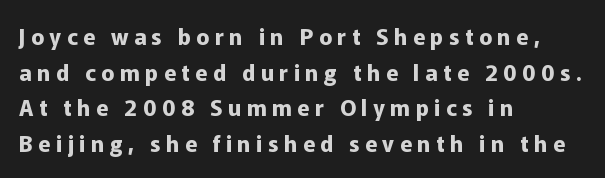
Q: Is the text bold? A: Yes.
Q: Is the text italic (slanted)? A: No, it is upright.
Q: Is the text underlined? A: No.
Q: How is the paragraph aligned? A: Left-aligned.
Q: Is the spacing between letters normal or unusually wide? A: Unusually wide.
Q: Is the spacing between lines tight, normal or loose? A: Normal.
